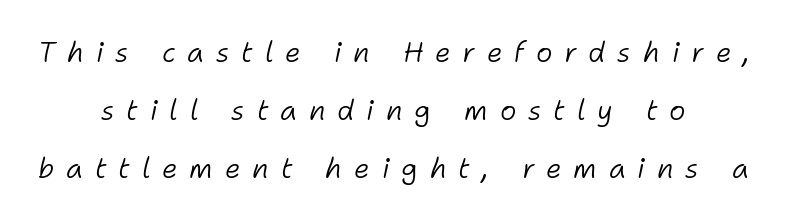
{"italic": "yes", "lean": "right", "slant_degrees": 11, "bold": "no", "weight": "light", "width": "normal", "stroke_contrast": "low", "x_height": "medium", "monospaced": "no", "underline": "no", "align": "center", "line_spacing": "loose", "line_spacing_ratio": 2.08, "letter_spacing": "wide", "letter_spacing_em": 0.42, "glyph_px": 28}
